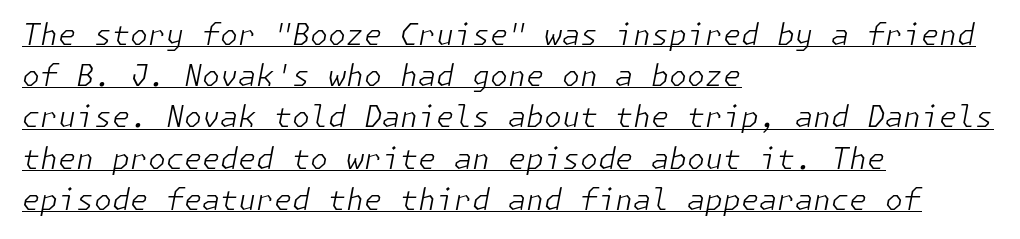
{"italic": "yes", "lean": "right", "slant_degrees": 11, "bold": "no", "weight": "light", "width": "normal", "stroke_contrast": "low", "x_height": "medium", "underline": "yes", "align": "left", "line_spacing": "normal", "line_spacing_ratio": 1.42, "letter_spacing": "normal", "letter_spacing_em": 0.0, "glyph_px": 29}
